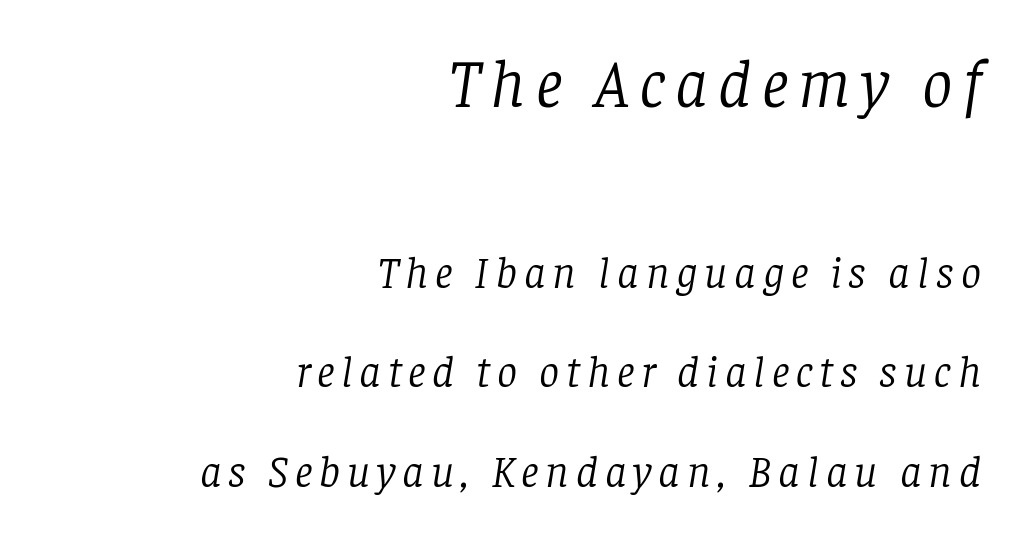
Q: Is the text bold? A: No.
Q: Is the text italic (slanted)? A: Yes, it leans right by about 8 degrees.
Q: Is the typeface a serif or a sans-serif typeface? A: Serif.
Q: Is the text underlined? A: No.
Q: How is the paragraph aligned? A: Right-aligned.
Q: Is the spacing between lines tight, normal or loose? A: Loose.
Q: Which block of text is set in a larger size, the first (top) or the second (bottom)? A: The first (top) one.
Q: Width (condensed, normal, or wide)? A: Normal.
Q: Stroke contrast? A: Low.
Q: x-height? A: Large.
Q: Monospaced? A: No.
